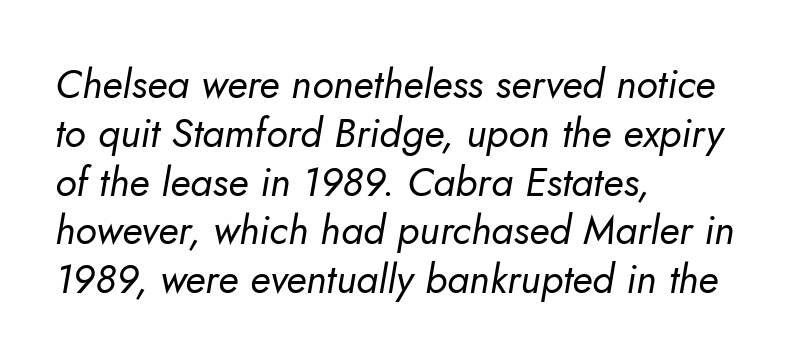
Q: Is the text bold? A: No.
Q: Is the text italic (slanted)? A: Yes, it leans right by about 10 degrees.
Q: Is the text underlined? A: No.
Q: How is the paragraph aligned? A: Left-aligned.
Q: Is the spacing between letters normal or unusually wide? A: Normal.
Q: Width (condensed, normal, or wide)? A: Normal.
Q: Stroke contrast? A: Low.
Q: x-height? A: Small.
Q: Monospaced? A: No.
